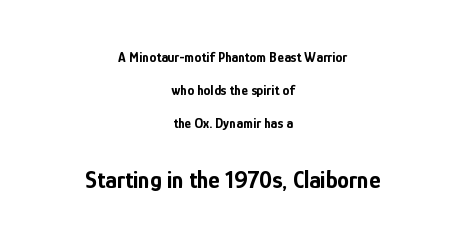
The more generous point size was reserved for the lower chunk. Posture: upright roman. These lines stand farther apart than default settings would place them. The strip under each line holds only bare page.
